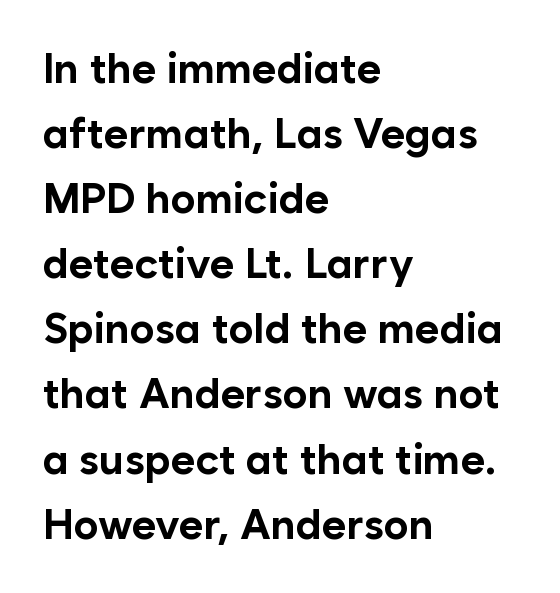
Q: Is the text bold? A: Yes.
Q: Is the text italic (slanted)? A: No, it is upright.
Q: Is the typeface a serif or a sans-serif typeface? A: Sans-serif.
Q: Is the text underlined? A: No.
Q: How is the paragraph aligned? A: Left-aligned.
Q: Is the spacing between letters normal or unusually wide? A: Normal.
Q: Is the spacing between lines tight, normal or loose? A: Normal.
Q: Width (condensed, normal, or wide)? A: Normal.
Q: Stroke contrast? A: Low.
Q: x-height? A: Medium.
Q: Monospaced? A: No.
